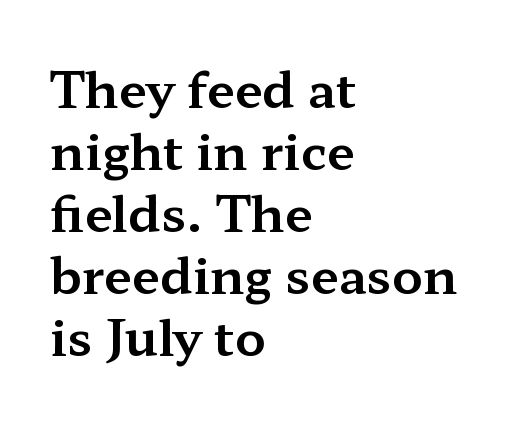
Italic: no, the glyphs are upright roman. The area under the type is left untouched. You could not count columns in this text — the font is proportionally spaced. Compared with typical body copy, the letter spacing here is the same. Small tapered or slab feet sit at the stroke ends, so this counts as serif. Horizontal alignment here is leftward, the default for most running prose.
